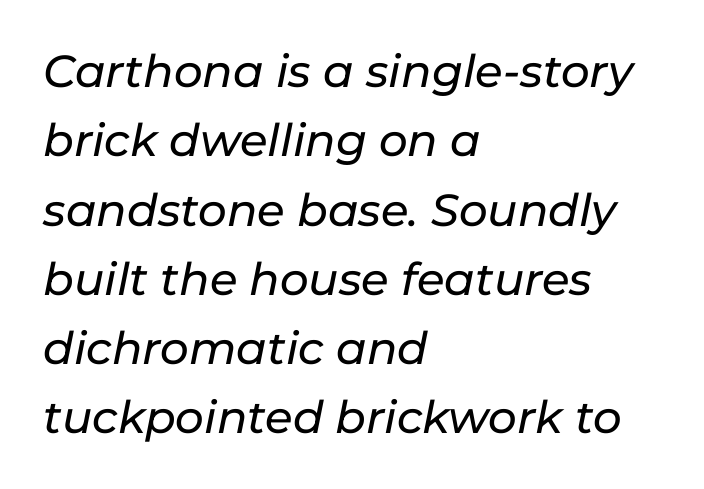
The text carries the slant typical of an italic or oblique font. Leading: standard. All the whitespace from short lines collects on the right. The letters advance in unequal steps, a hallmark of proportional type. The gap between lines stays unmarked. Each word holds together tightly as a unit, with standard inter-letter gaps.
